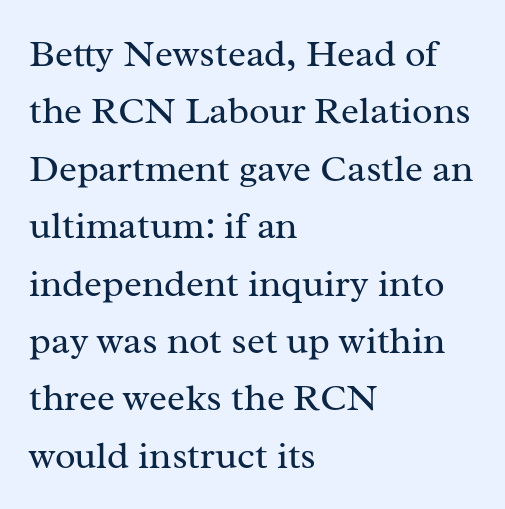
The image shows 38 px regular-weight serif type, upright; set left-aligned, normal line spacing (1.51x), normal letter spacing, not underlined; medium stroke contrast and a medium x-height.
